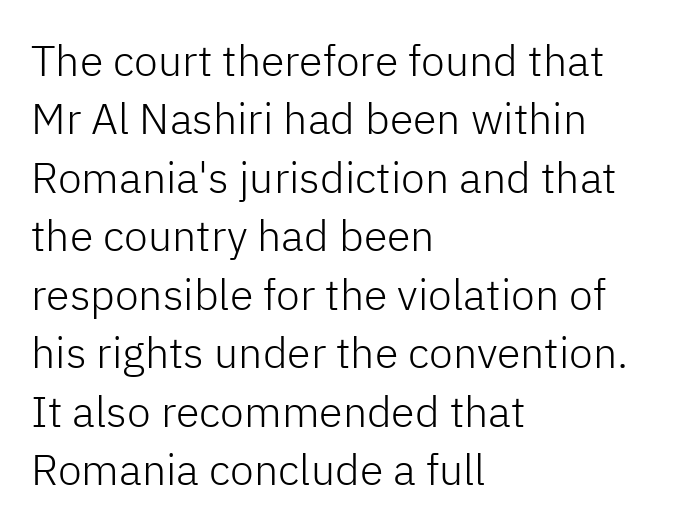
Q: Is the text bold? A: No.
Q: Is the text italic (slanted)? A: No, it is upright.
Q: Is the typeface a serif or a sans-serif typeface? A: Sans-serif.
Q: Is the text underlined? A: No.
Q: How is the paragraph aligned? A: Left-aligned.
Q: Is the spacing between letters normal or unusually wide? A: Normal.
Q: Is the spacing between lines tight, normal or loose? A: Normal.
Q: Width (condensed, normal, or wide)? A: Normal.
Q: Stroke contrast? A: Low.
Q: x-height? A: Medium.
Q: Monospaced? A: No.
